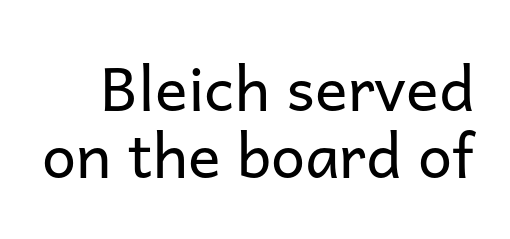
The image shows 61 px regular-weight sans-serif type, upright; set tight line spacing (1.1x), normal letter spacing, not underlined; low stroke contrast and a medium x-height.
